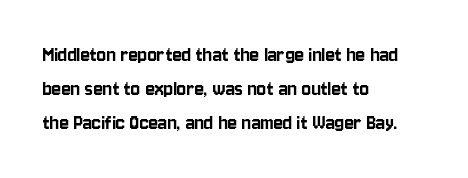
Q: Is the text italic (slanted)? A: No, it is upright.
Q: Is the text underlined? A: No.
Q: How is the paragraph aligned? A: Left-aligned.
Q: Is the spacing between letters normal or unusually wide? A: Normal.
Q: Is the spacing between lines tight, normal or loose? A: Normal.
